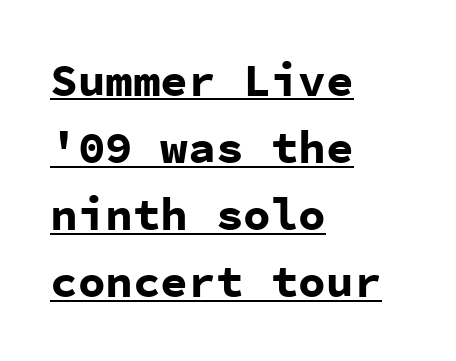
{"serif": "no", "italic": "no", "bold": "yes", "weight": "bold", "width": "normal", "stroke_contrast": "low", "x_height": "medium", "monospaced": "yes", "underline": "yes", "align": "left", "line_spacing": "normal", "line_spacing_ratio": 1.46, "letter_spacing": "normal", "letter_spacing_em": 0.0, "glyph_px": 46}
